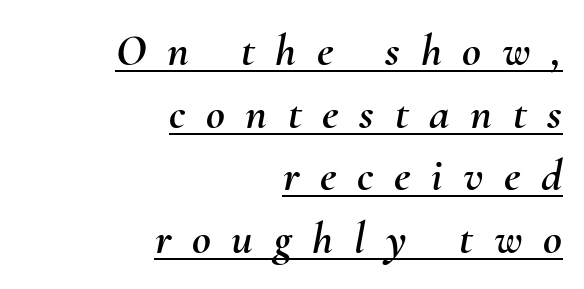
{"italic": "yes", "lean": "right", "slant_degrees": 10, "width": "normal", "stroke_contrast": "medium", "x_height": "small", "monospaced": "no", "underline": "yes", "align": "right", "line_spacing": "normal", "line_spacing_ratio": 1.36, "letter_spacing": "wide", "letter_spacing_em": 0.45, "glyph_px": 46}
